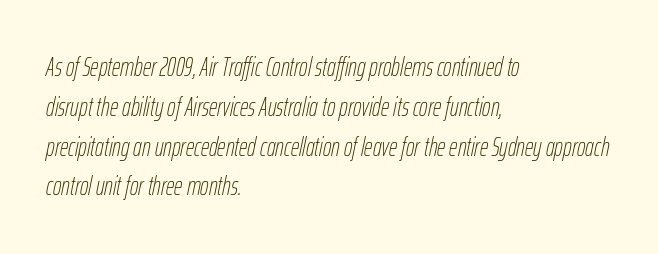
{"italic": "yes", "lean": "right", "slant_degrees": 12, "bold": "no", "underline": "no", "align": "left", "line_spacing": "normal", "line_spacing_ratio": 1.53, "letter_spacing": "normal", "letter_spacing_em": 0.0, "glyph_px": 26}
